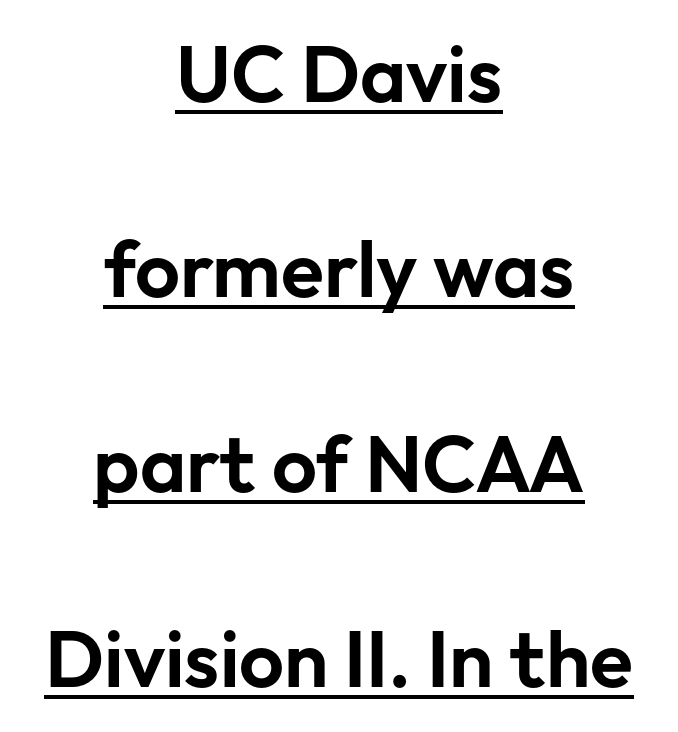
The font family rendered here belongs to the sans-serif group. This sample uses an upright cut, with every glyph sitting square on the baseline. The line-height multiplier appears high, well above default. Notice how a bar underscores the lettering throughout. The face used here is proportionally spaced, like ordinary book or web type.
